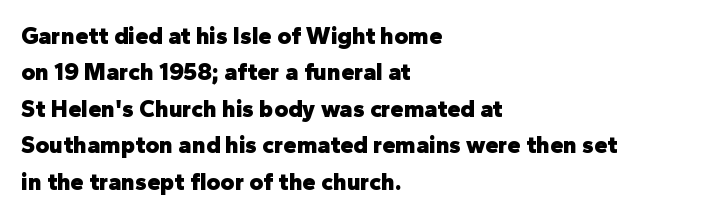
The image shows 24 px bold type, upright; set left-aligned, normal line spacing (1.52x), normal letter spacing, not underlined.
